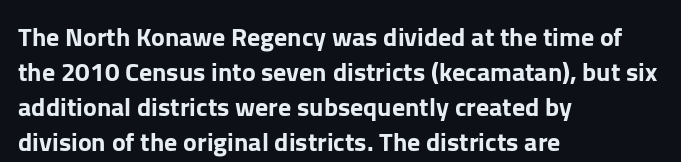
Upright lettering throughout. A classic flush-left, rag-right setting is used for this passage. Underlining? Definitely not there. The passage shown stacks its lines at a standard gap. The letterforms sit shoulder to shoulder at normal distance.
